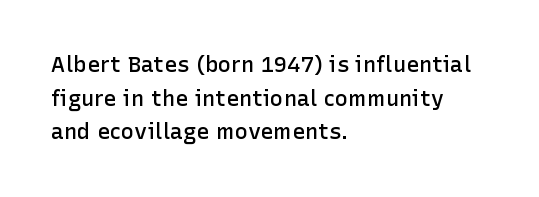
Q: Is the text bold? A: Semi-bold.
Q: Is the text italic (slanted)? A: No, it is upright.
Q: Is the text underlined? A: No.
Q: How is the paragraph aligned? A: Left-aligned.
Q: Is the spacing between letters normal or unusually wide? A: Normal.
Q: Is the spacing between lines tight, normal or loose? A: Normal.
